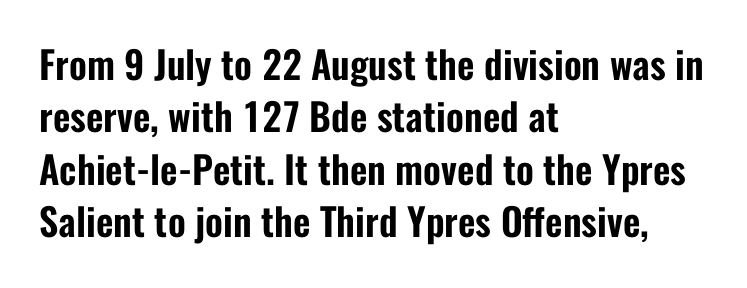
The image shows 38 px condensed sans-serif type, upright; set left-aligned, normal line spacing (1.38x), normal letter spacing, not underlined; low stroke contrast and a medium x-height.
